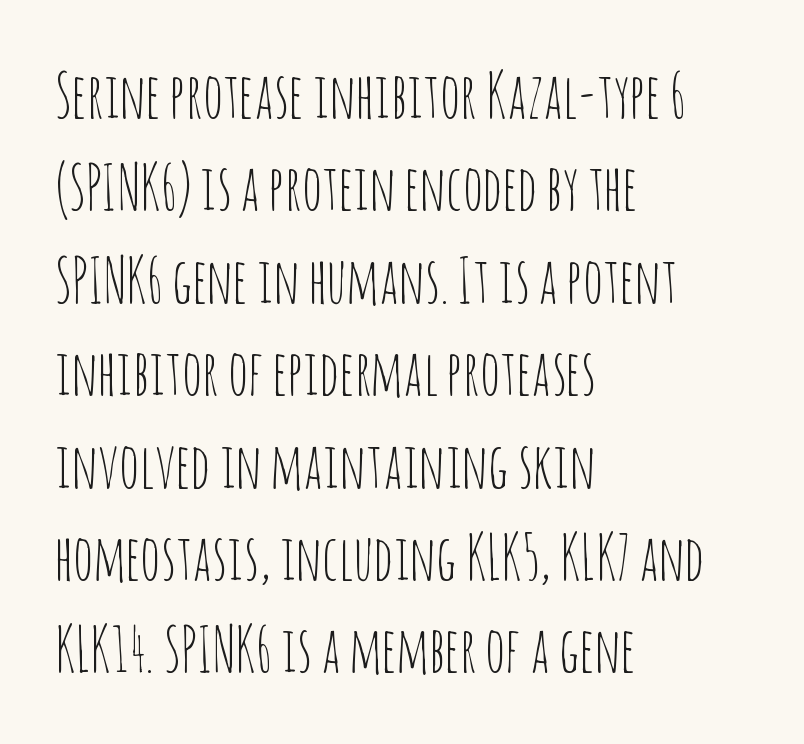
{"serif": "no", "italic": "no", "bold": "no", "weight": "thin", "width": "condensed", "stroke_contrast": "low", "x_height": "large", "monospaced": "no", "underline": "no", "align": "left", "line_spacing": "normal", "line_spacing_ratio": 1.49, "letter_spacing": "normal", "letter_spacing_em": 0.0, "glyph_px": 62}
